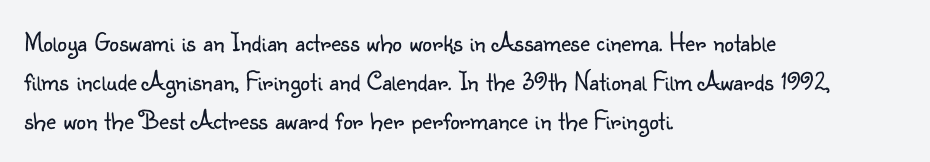
Q: Is the text bold? A: No.
Q: Is the text italic (slanted)? A: No, it is upright.
Q: Is the text underlined? A: No.
Q: How is the paragraph aligned? A: Left-aligned.
Q: Is the spacing between letters normal or unusually wide? A: Normal.
Q: Is the spacing between lines tight, normal or loose? A: Normal.
